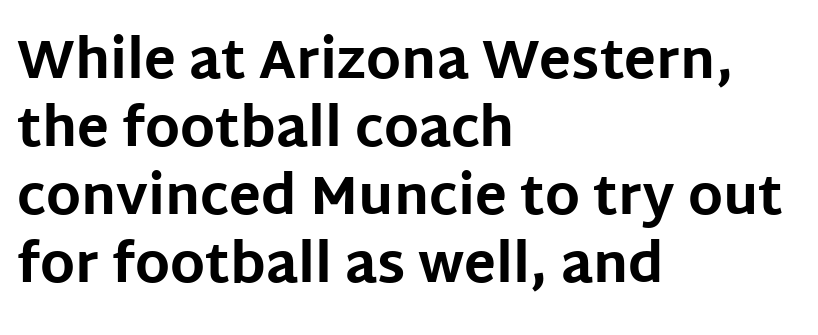
Q: Is the text bold? A: Yes.
Q: Is the text italic (slanted)? A: No, it is upright.
Q: Is the typeface a serif or a sans-serif typeface? A: Sans-serif.
Q: Is the text underlined? A: No.
Q: How is the paragraph aligned? A: Left-aligned.
Q: Is the spacing between letters normal or unusually wide? A: Normal.
Q: Is the spacing between lines tight, normal or loose? A: Normal.
Q: Width (condensed, normal, or wide)? A: Normal.
Q: Stroke contrast? A: Low.
Q: x-height? A: Large.
Q: Monospaced? A: No.
